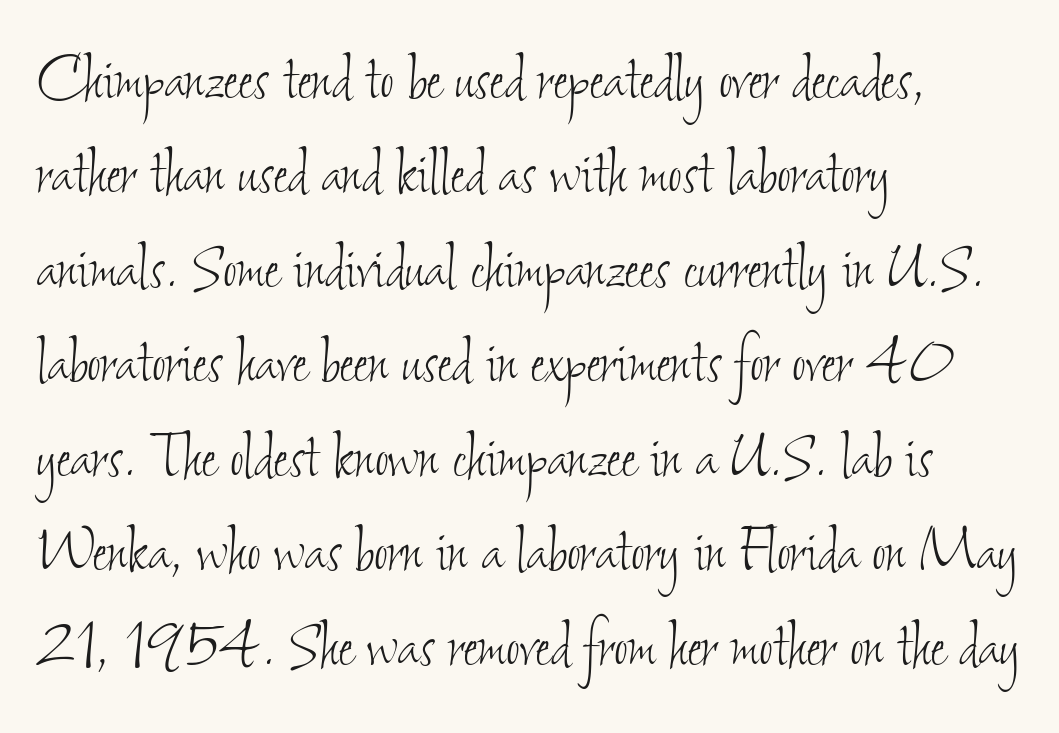
Q: Is the text bold? A: No.
Q: Is the text underlined? A: No.
Q: How is the paragraph aligned? A: Left-aligned.
Q: Is the spacing between letters normal or unusually wide? A: Normal.
Q: Is the spacing between lines tight, normal or loose? A: Normal.
Q: Width (condensed, normal, or wide)? A: Condensed.
Q: Stroke contrast? A: Low.
Q: x-height? A: Small.
Q: Monospaced? A: No.
